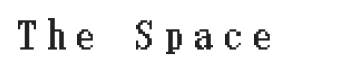
The image shows 36 px condensed type, upright; set unusually wide letter spacing (+0.32 em), not underlined; low stroke contrast and a medium x-height.
